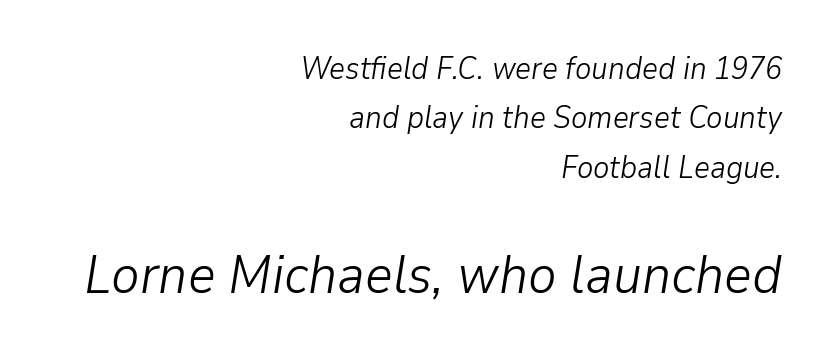
Is the block centered? No — it sits flush against the right margin. No extra ink here — the face is not bold. How are the letters spaced? Ordinarily, with no added tracking. Each new line begins a customary step beneath the previous one. You could not count columns in this text — the font is proportionally spaced. Has an underline been added? It has not.
